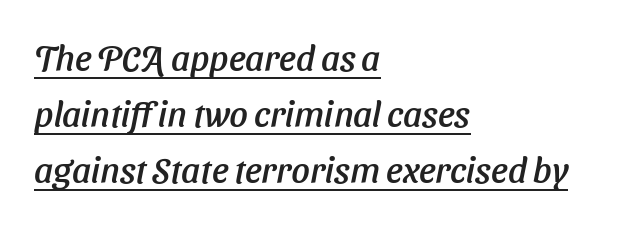
In designer terms, the underline attribute is active on this setting. What stands out about the letter spacing? Nothing — it is the standard amount. The leading is moderate, giving the passage an even texture.
